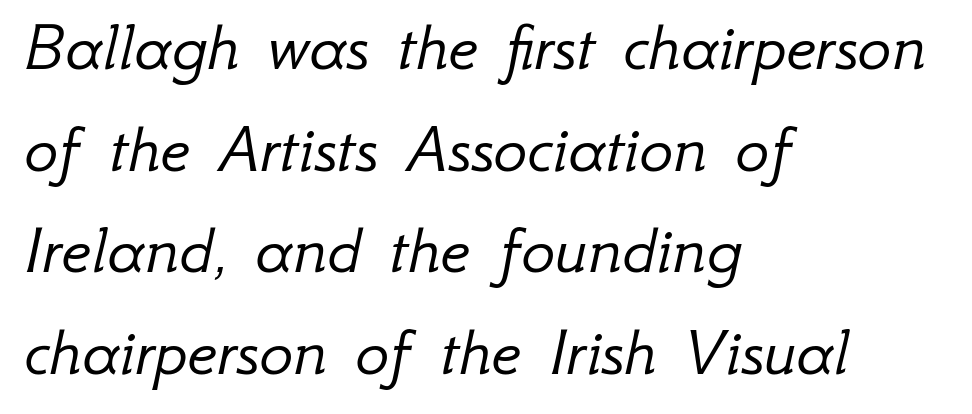
Q: Is the text bold? A: No.
Q: Is the text italic (slanted)? A: Yes, it leans right by about 12 degrees.
Q: Is the text underlined? A: No.
Q: How is the paragraph aligned? A: Left-aligned.
Q: Is the spacing between letters normal or unusually wide? A: Normal.
Q: Is the spacing between lines tight, normal or loose? A: Normal.
Q: Width (condensed, normal, or wide)? A: Normal.
Q: Stroke contrast? A: Low.
Q: x-height? A: Small.
Q: Monospaced? A: No.
